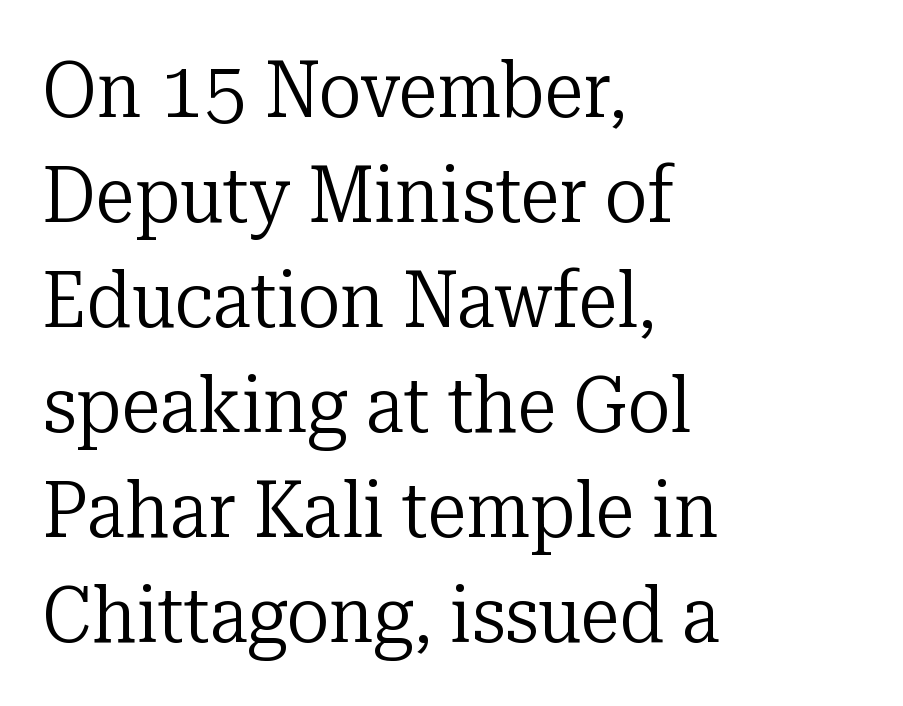
Q: Is the text bold? A: No.
Q: Is the text italic (slanted)? A: No, it is upright.
Q: Is the typeface a serif or a sans-serif typeface? A: Serif.
Q: Is the text underlined? A: No.
Q: How is the paragraph aligned? A: Left-aligned.
Q: Is the spacing between letters normal or unusually wide? A: Normal.
Q: Is the spacing between lines tight, normal or loose? A: Normal.
Q: Width (condensed, normal, or wide)? A: Normal.
Q: Stroke contrast? A: Low.
Q: x-height? A: Medium.
Q: Monospaced? A: No.
